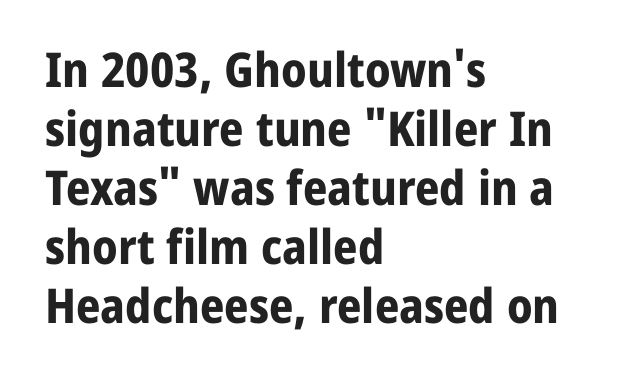
{"serif": "no", "italic": "no", "bold": "yes", "weight": "bold", "width": "normal", "stroke_contrast": "low", "x_height": "medium", "monospaced": "no", "underline": "no", "align": "left", "line_spacing_ratio": 1.23, "letter_spacing": "normal", "letter_spacing_em": 0.0, "glyph_px": 48}
